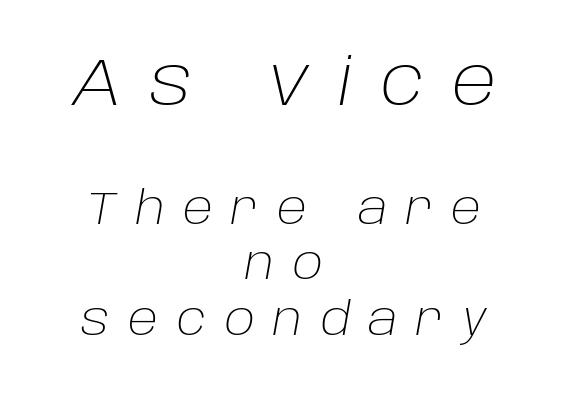
Q: Is the text bold? A: No.
Q: Is the text italic (slanted)? A: Yes, it leans right by about 10 degrees.
Q: Is the text underlined? A: No.
Q: How is the paragraph aligned? A: Centered.
Q: Is the spacing between letters normal or unusually wide? A: Unusually wide.
Q: Which block of text is set in a larger size, the first (top) or the second (bottom)? A: The first (top) one.
Q: Width (condensed, normal, or wide)? A: Normal.
Q: Stroke contrast? A: Low.
Q: x-height? A: Large.
Q: Monospaced? A: No.
